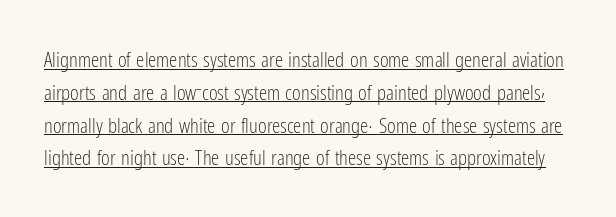
The image shows 21 px text type, upright; set normal line spacing (1.56x), normal letter spacing, underlined.
